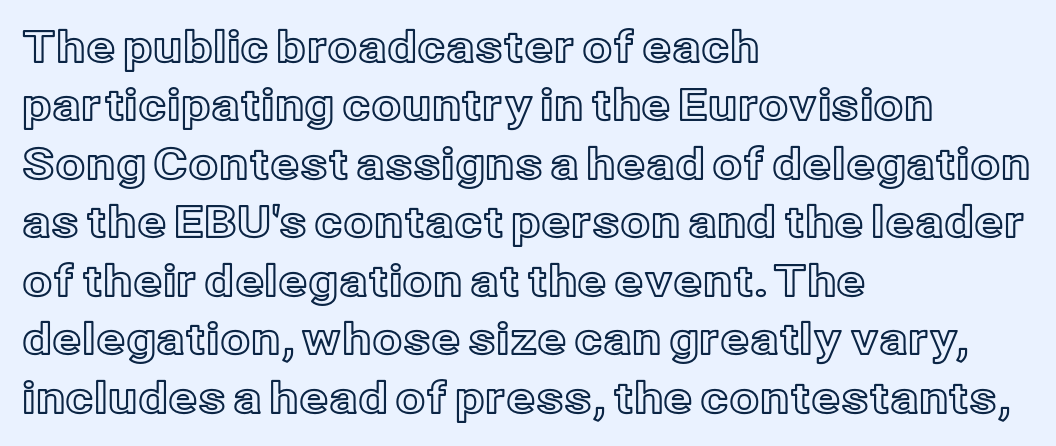
The rendering uses natural spacing where letterforms have individual widths. Inter-character spacing is left at the font's built-in metrics. How would I describe the line gaps? Plain and ordinary. Which margin do the lines hug? The left one — the right edge is uneven. A roman cut, with each character standing at attention. Words float on clear page, feet unadorned.
